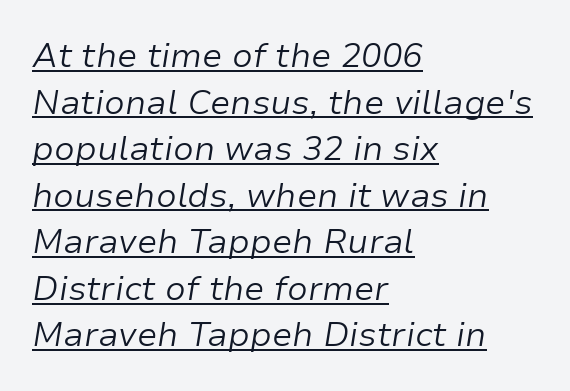
Q: Is the text bold? A: No.
Q: Is the text italic (slanted)? A: Yes, it leans right by about 9 degrees.
Q: Is the text underlined? A: Yes.
Q: How is the paragraph aligned? A: Left-aligned.
Q: Is the spacing between letters normal or unusually wide? A: Normal.
Q: Is the spacing between lines tight, normal or loose? A: Normal.
Q: Width (condensed, normal, or wide)? A: Normal.
Q: Stroke contrast? A: Low.
Q: x-height? A: Medium.
Q: Monospaced? A: No.
